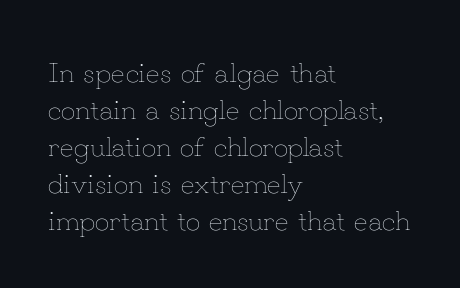
{"italic": "no", "bold": "no", "weight": "thin", "width": "normal", "stroke_contrast": "low", "x_height": "small", "monospaced": "no", "underline": "no", "align": "left", "line_spacing": "normal", "line_spacing_ratio": 1.28, "letter_spacing": "normal", "letter_spacing_em": 0.0, "glyph_px": 29}
